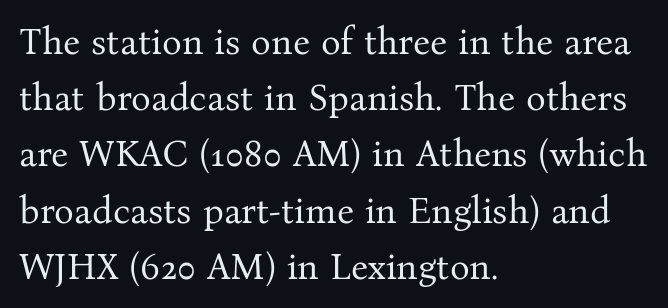
{"serif": "yes", "italic": "no", "bold": "no", "weight": "regular", "width": "normal", "stroke_contrast": "medium", "x_height": "medium", "monospaced": "no", "underline": "no", "align": "left", "line_spacing": "normal", "line_spacing_ratio": 1.52, "letter_spacing": "normal", "letter_spacing_em": 0.0, "glyph_px": 37}
